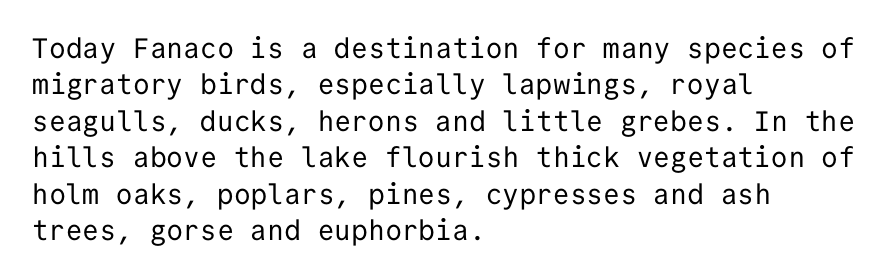
Q: Is the text bold? A: No.
Q: Is the text italic (slanted)? A: No, it is upright.
Q: Is the typeface a serif or a sans-serif typeface? A: Sans-serif.
Q: Is the text underlined? A: No.
Q: How is the paragraph aligned? A: Left-aligned.
Q: Is the spacing between letters normal or unusually wide? A: Normal.
Q: Is the spacing between lines tight, normal or loose? A: Normal.
Q: Width (condensed, normal, or wide)? A: Normal.
Q: Stroke contrast? A: Low.
Q: x-height? A: Medium.
Q: Monospaced? A: Yes.
